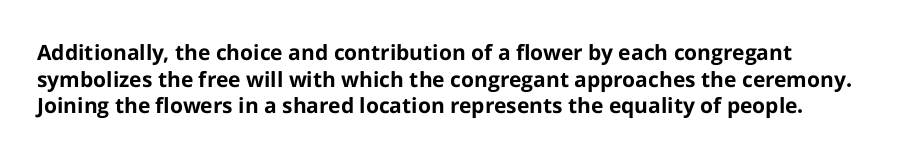
Tracking here is standard; glyphs follow each other at the usual distance. This is roman type, the default non-slanted kind. Descender tails drop into unmarked territory. Leading: standard. What weight is shown? A full bold with thick strokes.
